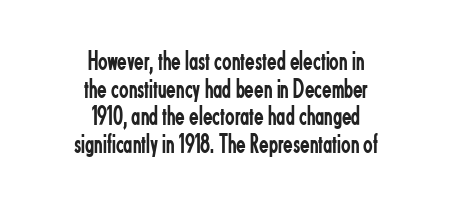
{"serif": "no", "italic": "no", "bold": "no", "weight": "regular", "width": "condensed", "stroke_contrast": "low", "x_height": "small", "monospaced": "no", "underline": "no", "align": "center", "line_spacing": "tight", "line_spacing_ratio": 0.99, "letter_spacing": "normal", "letter_spacing_em": 0.0, "glyph_px": 28}
